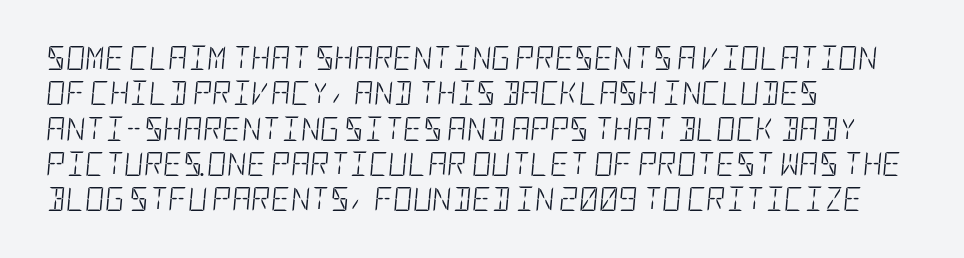
{"italic": "yes", "lean": "right", "slant_degrees": 5, "bold": "no", "underline": "no", "align": "left", "line_spacing": "normal", "line_spacing_ratio": 1.47, "letter_spacing": "normal", "letter_spacing_em": 0.0, "glyph_px": 24}
